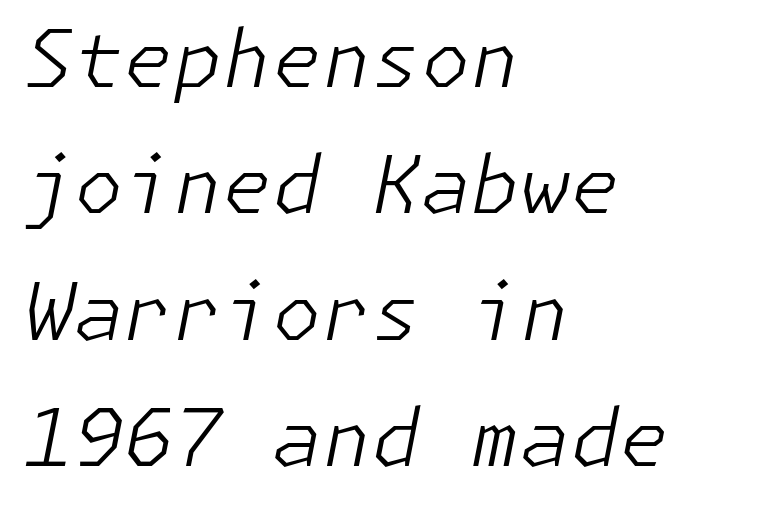
{"italic": "yes", "lean": "right", "slant_degrees": 11, "bold": "no", "weight": "light", "width": "normal", "stroke_contrast": "low", "x_height": "medium", "underline": "no", "align": "left", "line_spacing": "normal", "line_spacing_ratio": 1.58, "letter_spacing": "normal", "letter_spacing_em": 0.0, "glyph_px": 80}
